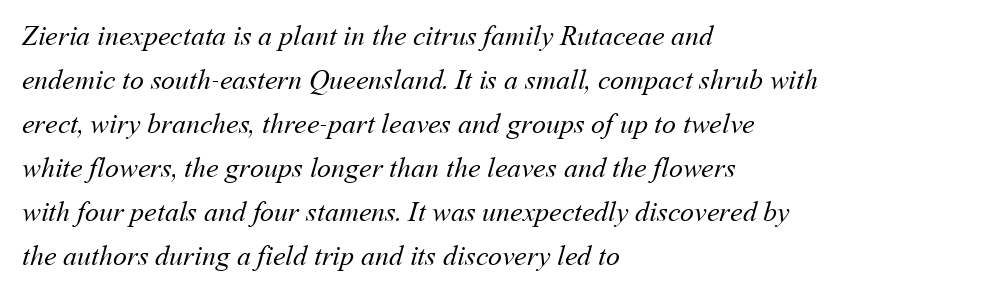
The image shows 28 px regular-weight type; set left-aligned, normal line spacing (1.57x), normal letter spacing, not underlined; medium stroke contrast and a medium x-height.
